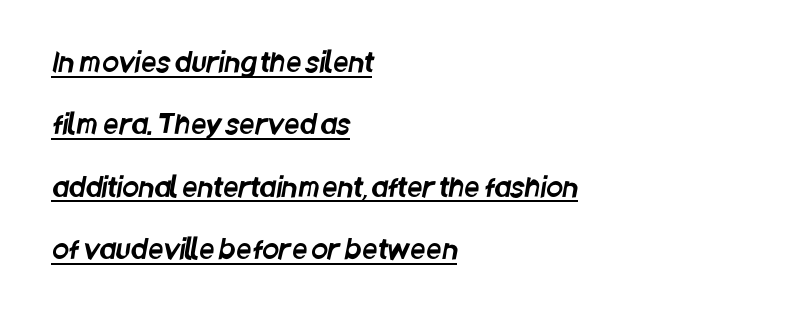
{"underline": "yes", "align": "left", "line_spacing": "loose", "line_spacing_ratio": 2.31, "letter_spacing": "normal", "letter_spacing_em": 0.0, "glyph_px": 27}
